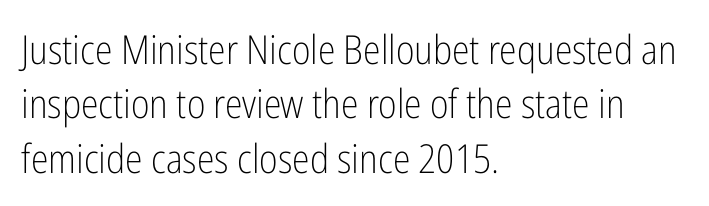
{"serif": "no", "italic": "no", "bold": "no", "weight": "light", "width": "condensed", "stroke_contrast": "low", "x_height": "medium", "monospaced": "no", "underline": "no", "align": "left", "line_spacing": "normal", "line_spacing_ratio": 1.36, "letter_spacing": "normal", "letter_spacing_em": 0.0, "glyph_px": 40}
